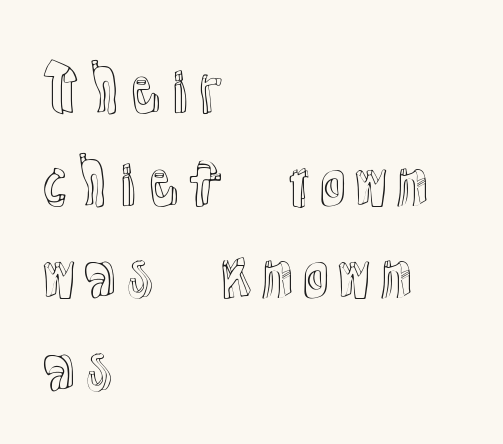
{"italic": "no", "width": "normal", "x_height": "medium", "monospaced": "no", "underline": "no", "align": "left", "line_spacing": "normal", "line_spacing_ratio": 1.57, "letter_spacing": "normal", "letter_spacing_em": 0.0, "glyph_px": 59}
